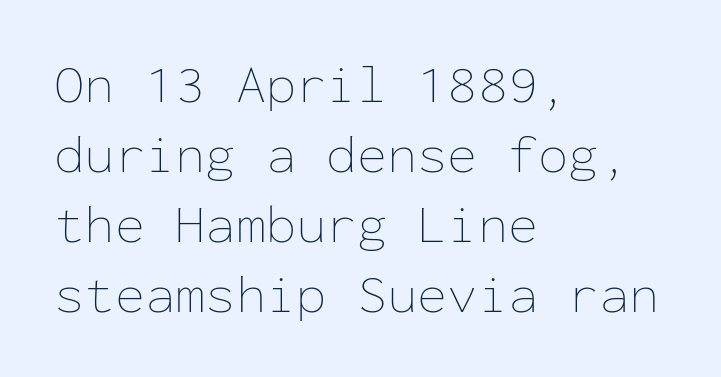
{"italic": "no", "bold": "no", "weight": "thin", "width": "normal", "stroke_contrast": "low", "x_height": "medium", "monospaced": "yes", "underline": "no", "align": "left", "line_spacing": "normal", "line_spacing_ratio": 1.27, "letter_spacing": "normal", "letter_spacing_em": 0.0, "glyph_px": 55}
